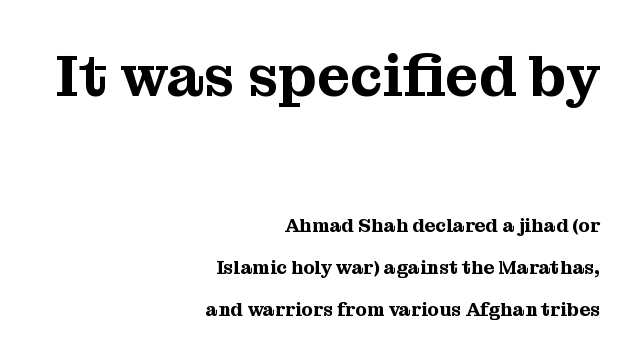
There is no visible air inserted between adjacent glyphs. A roman cut, with each character standing at attention. The type family on display is of the serif kind. This rendering uses right alignment, leaving the left contour irregular.
